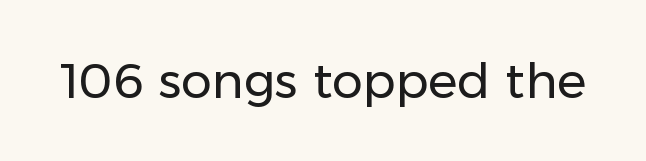
The image shows 49 px regular-weight sans-serif type, upright; set normal letter spacing, not underlined; low stroke contrast and a medium x-height.
